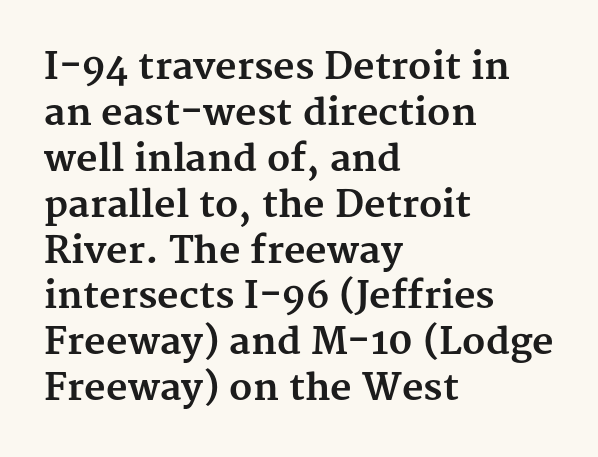
Q: Is the text bold? A: Yes.
Q: Is the text italic (slanted)? A: No, it is upright.
Q: Is the typeface a serif or a sans-serif typeface? A: Serif.
Q: Is the text underlined? A: No.
Q: How is the paragraph aligned? A: Left-aligned.
Q: Is the spacing between letters normal or unusually wide? A: Normal.
Q: Width (condensed, normal, or wide)? A: Normal.
Q: Stroke contrast? A: Medium.
Q: x-height? A: Medium.
Q: Monospaced? A: No.
